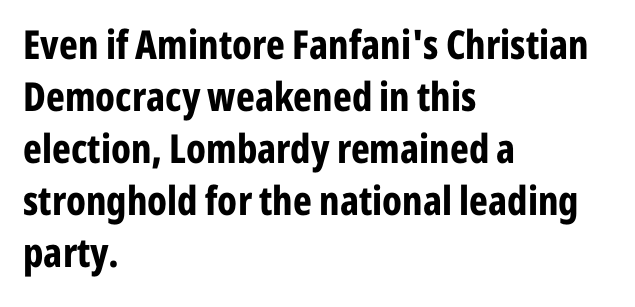
The strip under each line holds only bare page. Spacing between characters is what you'd get straight out of the box. It's the straight-up-and-down kind of type. Note the varied advance widths — an 'i' is clearly narrower than an 'm'.
